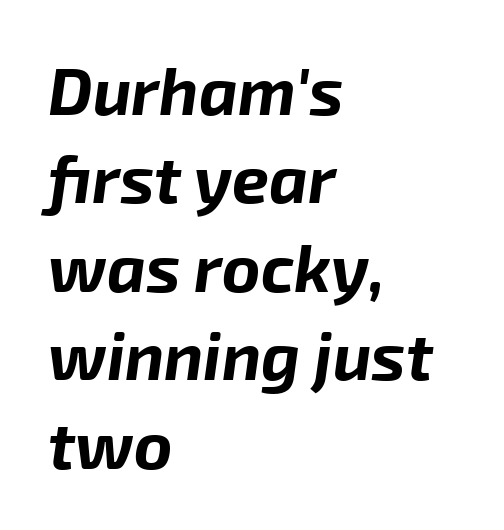
Underlining? Definitely not there. Chunky letters — that's bold for sure. Notice how the passage keeps a crisp vertical edge on the left only. This sample uses an oblique cut, with every glyph tilted off the vertical.
